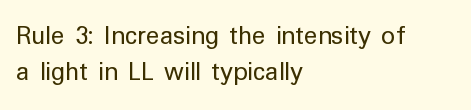
{"serif": "no", "italic": "no", "bold": "no", "weight": "regular", "width": "normal", "stroke_contrast": "low", "x_height": "medium", "monospaced": "no", "underline": "no", "align": "left", "line_spacing": "normal", "line_spacing_ratio": 1.27, "letter_spacing": "normal", "letter_spacing_em": 0.0, "glyph_px": 28}
